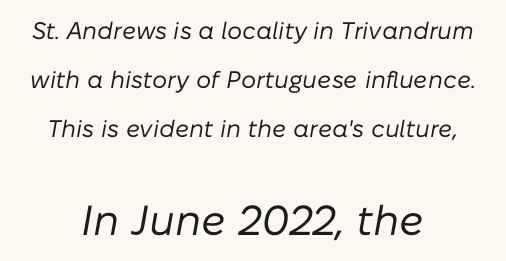
{"italic": "yes", "lean": "right", "slant_degrees": 10, "bold": "no", "weight": "regular", "width": "normal", "stroke_contrast": "low", "x_height": "medium", "monospaced": "no", "underline": "no", "align": "center", "line_spacing": "loose", "line_spacing_ratio": 2.04, "letter_spacing": "normal", "letter_spacing_em": 0.0, "larger_block": "second", "size_ratio": 1.75, "glyph_px": 42}
